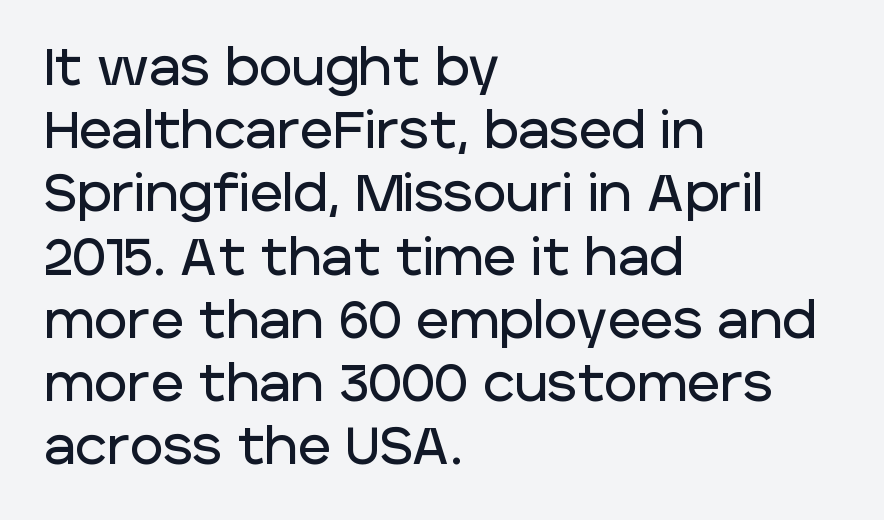
{"serif": "no", "italic": "no", "width": "normal", "stroke_contrast": "low", "x_height": "large", "monospaced": "no", "underline": "no", "align": "left", "line_spacing_ratio": 1.24, "letter_spacing": "normal", "letter_spacing_em": 0.0, "glyph_px": 51}
